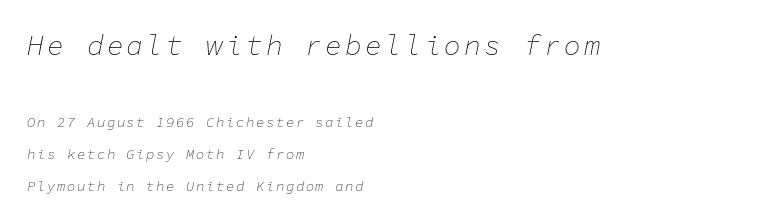
Unmarked baselines from the first word to the last. Vertical spacing — loose. Two sizes are in play, and the larger belongs to the first block. The letters march in equal steps, a hallmark of fixed-pitch type. Every character sits at an angle, as italics do. The paragraph has a hard left edge and a soft right edge.
